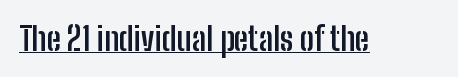
{"serif": "no", "italic": "no", "bold": "yes", "weight": "semibold", "width": "condensed", "stroke_contrast": "low", "x_height": "medium", "monospaced": "no", "underline": "yes", "letter_spacing": "normal", "letter_spacing_em": 0.0, "glyph_px": 32}
